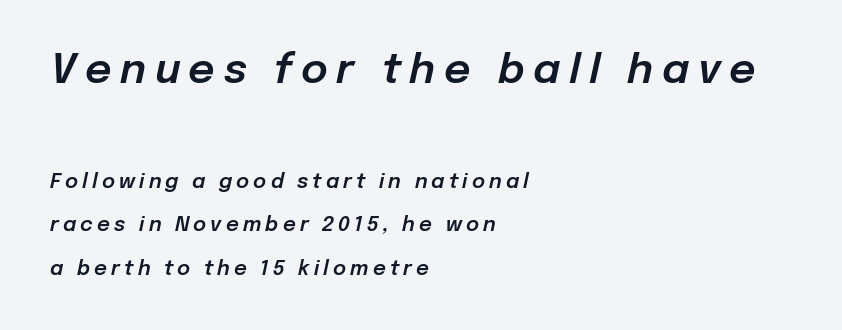
The image shows 41 px text type, italic (leaning right); set left-aligned, loose line spacing (2.17x), unusually wide letter spacing (+0.21 em), not underlined; the first (top) block is 2.05x larger; low stroke contrast and a medium x-height.
